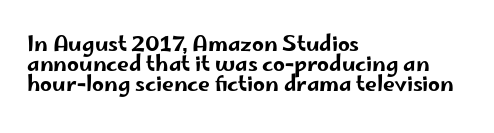
{"italic": "no", "underline": "no", "align": "left", "line_spacing": "tight", "line_spacing_ratio": 0.96, "letter_spacing": "normal", "letter_spacing_em": 0.0, "glyph_px": 21}
